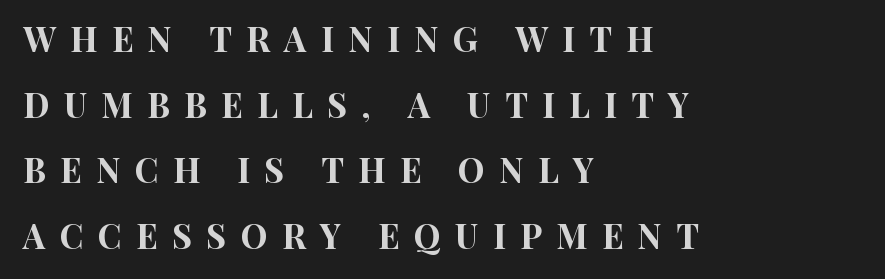
Q: Is the text italic (slanted)? A: No, it is upright.
Q: Is the typeface a serif or a sans-serif typeface? A: Sans-serif.
Q: Is the text underlined? A: No.
Q: How is the paragraph aligned? A: Left-aligned.
Q: Is the spacing between letters normal or unusually wide? A: Unusually wide.
Q: Is the spacing between lines tight, normal or loose? A: Loose.
Q: Width (condensed, normal, or wide)? A: Condensed.
Q: Stroke contrast? A: High.
Q: x-height? A: Large.
Q: Monospaced? A: No.
